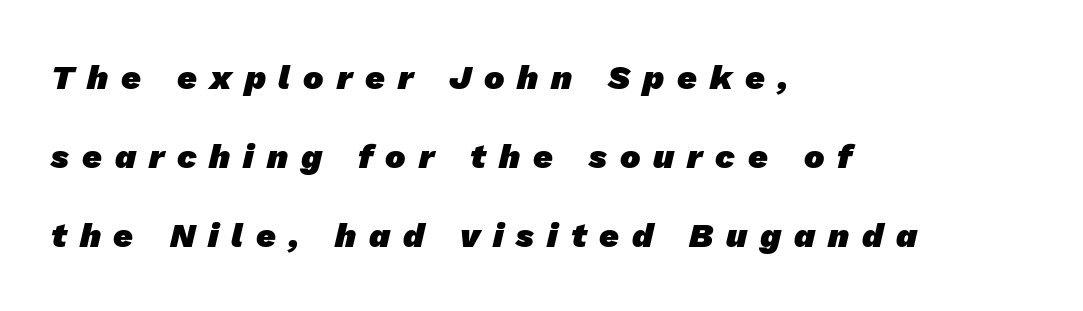
Compared with typical body copy, the letter spacing here is much looser. You could not count columns in this text — the font is proportionally spaced. Every letter is thick-stroked: bold, no question. Casual observation: everything's shoved over to the left. Each new line begins a long way beneath the previous one.
